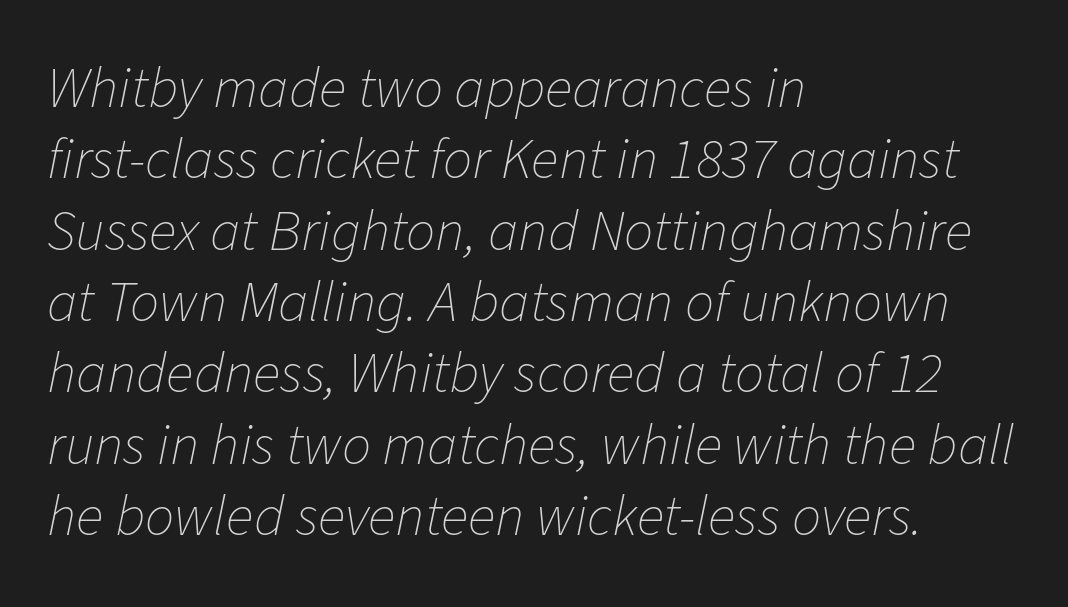
Q: Is the text bold? A: No.
Q: Is the text italic (slanted)? A: Yes, it leans right by about 11 degrees.
Q: Is the text underlined? A: No.
Q: How is the paragraph aligned? A: Left-aligned.
Q: Is the spacing between letters normal or unusually wide? A: Normal.
Q: Width (condensed, normal, or wide)? A: Normal.
Q: Stroke contrast? A: Low.
Q: x-height? A: Medium.
Q: Monospaced? A: No.
